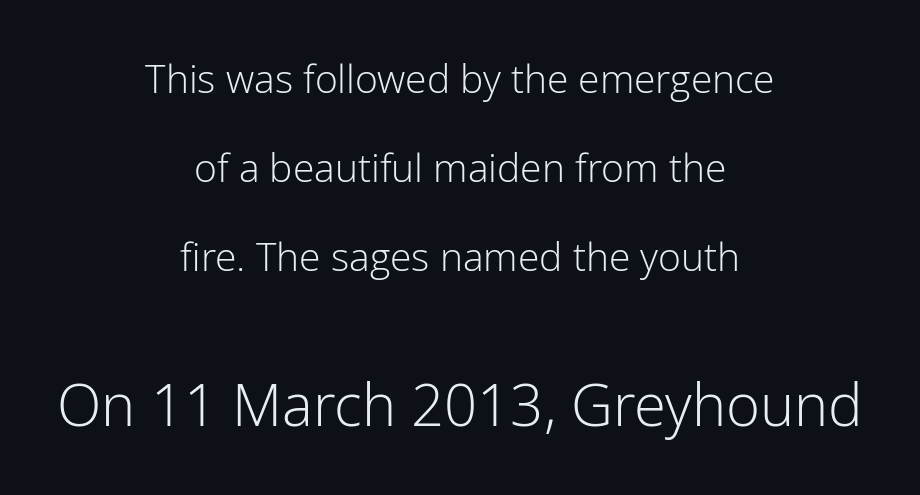
The image shows 58 px light sans-serif type, upright; set centered, loose line spacing (2.28x), normal letter spacing, not underlined; the second (bottom) block is 1.49x larger; low stroke contrast and a medium x-height.
